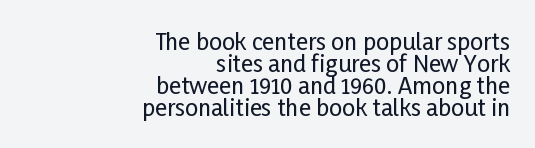
Q: Is the text italic (slanted)? A: No, it is upright.
Q: Is the text underlined? A: No.
Q: How is the paragraph aligned? A: Right-aligned.
Q: Is the spacing between letters normal or unusually wide? A: Normal.
Q: Is the spacing between lines tight, normal or loose? A: Tight.
